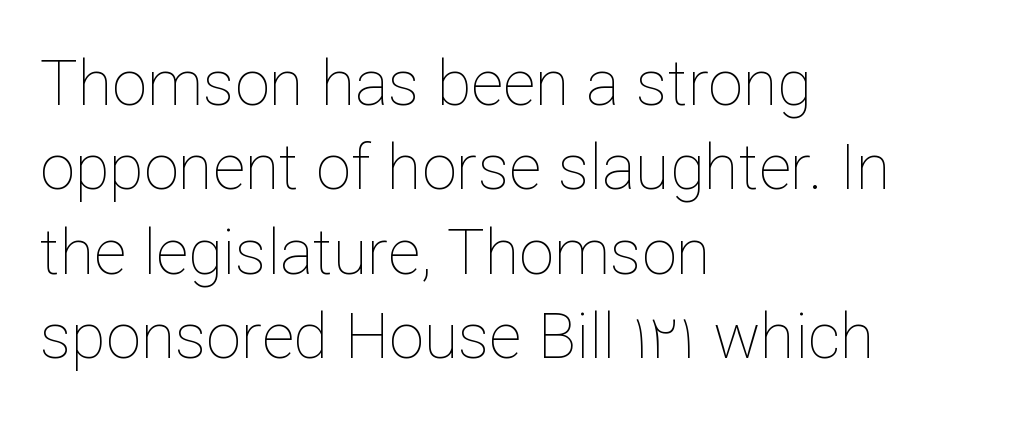
The image shows 63 px thin type, upright; set left-aligned, normal line spacing (1.34x), normal letter spacing, not underlined; low stroke contrast and a medium x-height.
